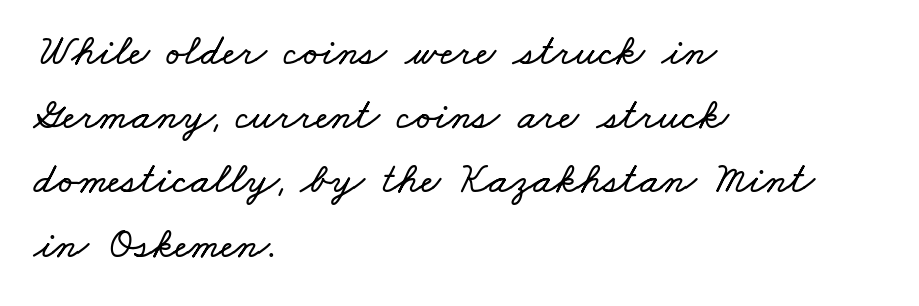
Q: Is the text underlined? A: No.
Q: How is the paragraph aligned? A: Left-aligned.
Q: Is the spacing between letters normal or unusually wide? A: Normal.
Q: Is the spacing between lines tight, normal or loose? A: Normal.
Q: Width (condensed, normal, or wide)? A: Wide.
Q: Stroke contrast? A: Low.
Q: x-height? A: Small.
Q: Monospaced? A: No.
